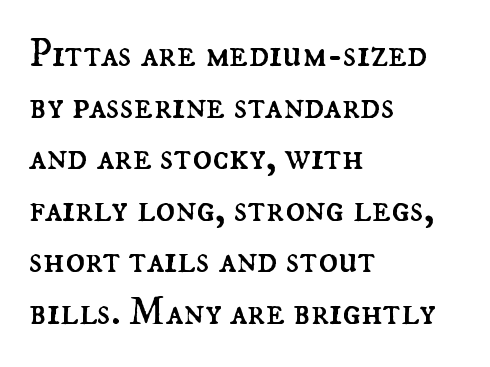
Every stem runs plumb, perpendicular to the baseline. Words appear dense and cohesive because spacing is normal. The rows are spaced the way most documents space them. Stems here are at most as thick as an everyday book face.
